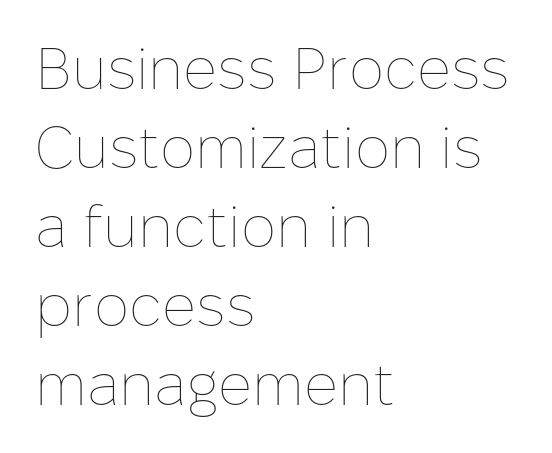
Q: Is the text bold? A: No.
Q: Is the text italic (slanted)? A: No, it is upright.
Q: Is the text underlined? A: No.
Q: How is the paragraph aligned? A: Left-aligned.
Q: Is the spacing between letters normal or unusually wide? A: Normal.
Q: Is the spacing between lines tight, normal or loose? A: Normal.
Q: Width (condensed, normal, or wide)? A: Normal.
Q: Stroke contrast? A: Low.
Q: x-height? A: Medium.
Q: Monospaced? A: No.
